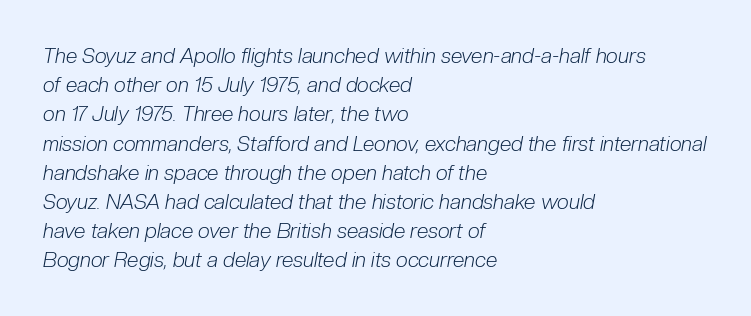
{"italic": "yes", "lean": "right", "slant_degrees": 10, "bold": "no", "underline": "no", "align": "left", "line_spacing": "normal", "line_spacing_ratio": 1.39, "letter_spacing": "normal", "letter_spacing_em": 0.0, "glyph_px": 21}
